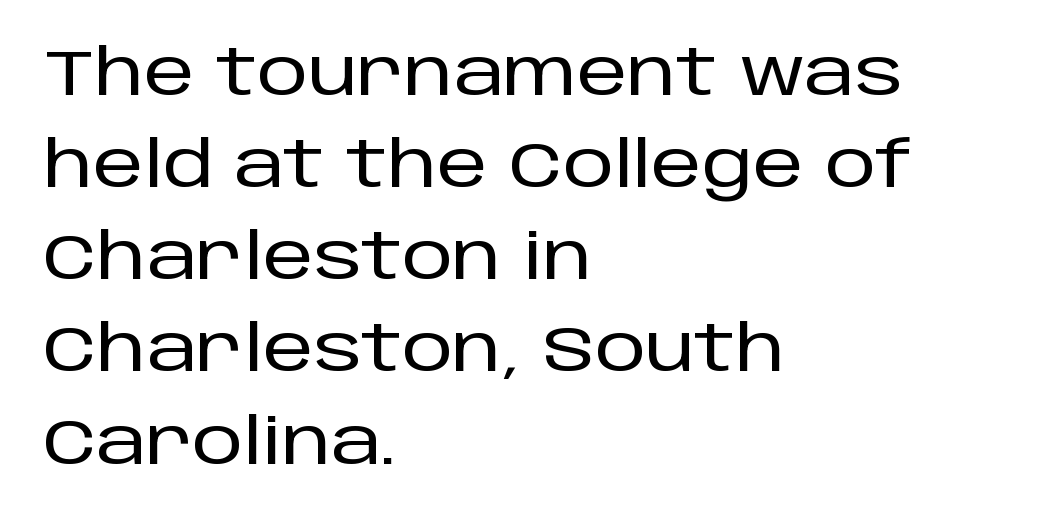
Does the copy run flush right? No — it runs flush left. Characters remain perfectly vertical along every line. The gaps between neighbouring characters are ordinary and unremarkable. Think of a printed novel: that variable character pitch is what you see here.
